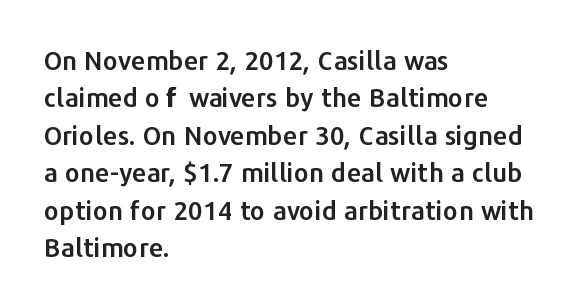
A typesetter would call this zero additional tracking. The string is rendered with underlining switched off. Reading down the block, your eye returns to a fixed left position each line. The lines sit at an ordinary, default distance from one another.
